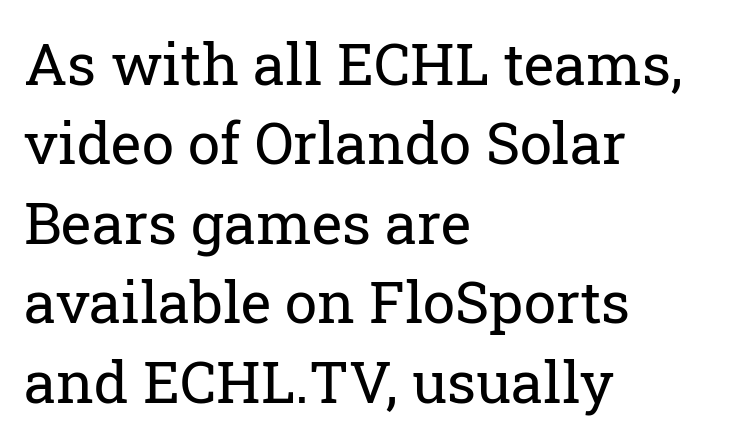
Q: Is the text bold? A: No.
Q: Is the text italic (slanted)? A: No, it is upright.
Q: Is the typeface a serif or a sans-serif typeface? A: Serif.
Q: Is the text underlined? A: No.
Q: How is the paragraph aligned? A: Left-aligned.
Q: Is the spacing between letters normal or unusually wide? A: Normal.
Q: Is the spacing between lines tight, normal or loose? A: Normal.
Q: Width (condensed, normal, or wide)? A: Normal.
Q: Stroke contrast? A: Low.
Q: x-height? A: Medium.
Q: Monospaced? A: No.
